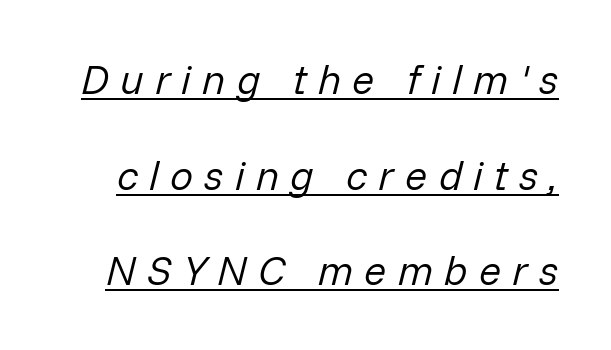
The image shows 41 px regular-weight type, italic (leaning right); set loose line spacing (2.33x), unusually wide letter spacing (+0.27 em), underlined; low stroke contrast and a medium x-height.
